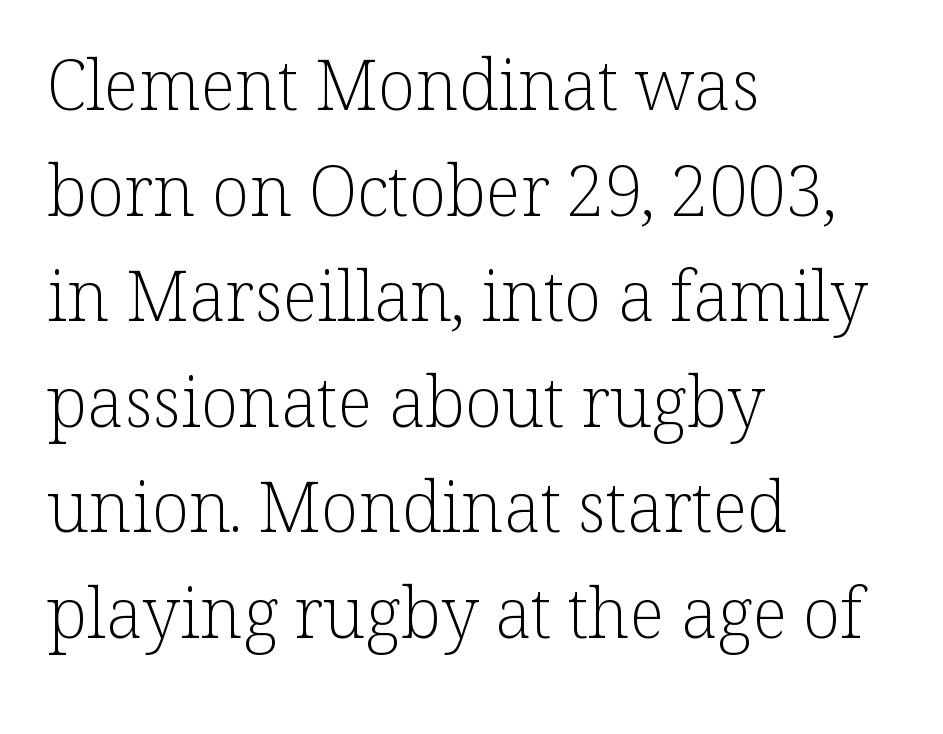
The image shows 69 px light serif type, upright; set left-aligned, normal line spacing (1.53x), normal letter spacing, not underlined; low stroke contrast and a medium x-height.
